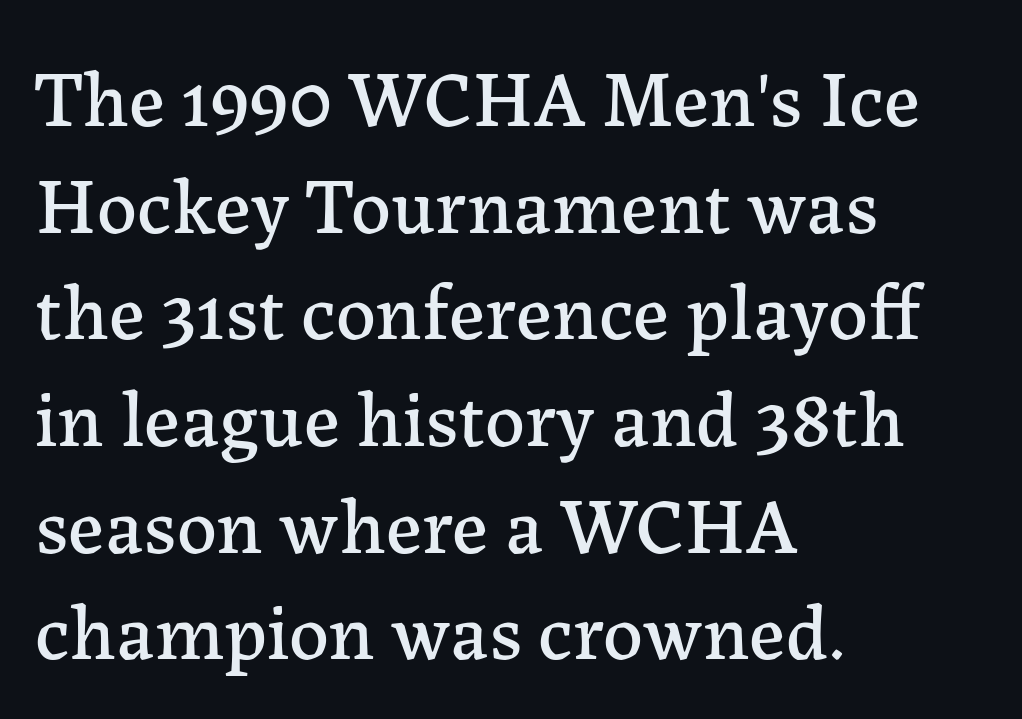
The image shows 79 px serif type, upright; set left-aligned, normal line spacing (1.35x), normal letter spacing, not underlined; low stroke contrast and a medium x-height.
